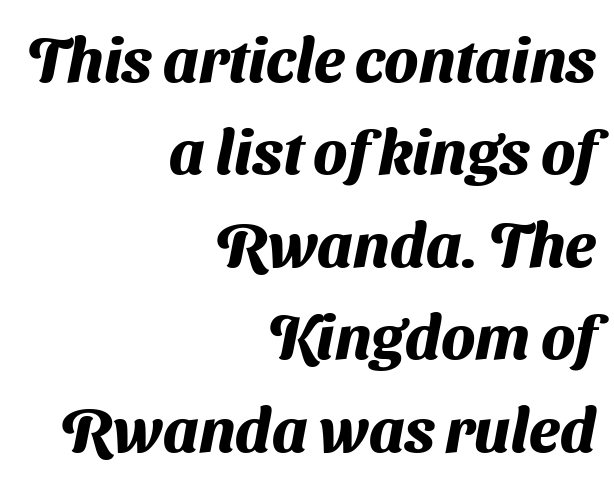
{"serif": "no", "bold": "yes", "weight": "heavy", "width": "normal", "stroke_contrast": "medium", "x_height": "medium", "monospaced": "no", "underline": "no", "align": "right", "line_spacing": "normal", "line_spacing_ratio": 1.49, "letter_spacing": "normal", "letter_spacing_em": 0.0, "glyph_px": 62}
